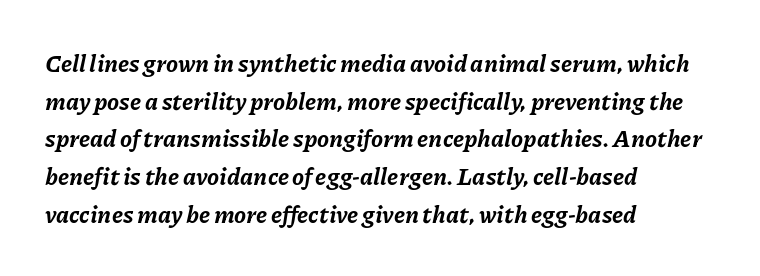
{"italic": "yes", "lean": "right", "slant_degrees": 11, "bold": "yes", "underline": "no", "align": "left", "line_spacing": "normal", "line_spacing_ratio": 1.57, "letter_spacing": "normal", "letter_spacing_em": 0.0, "glyph_px": 24}
